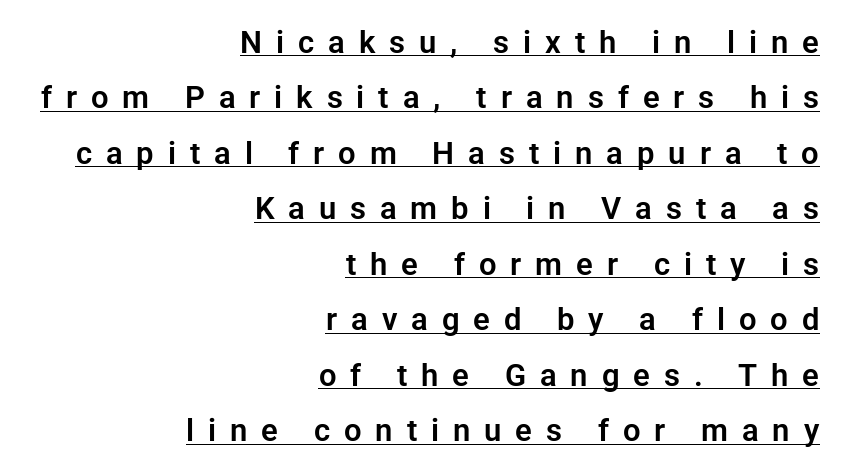
{"serif": "no", "italic": "no", "width": "normal", "stroke_contrast": "low", "x_height": "medium", "monospaced": "no", "underline": "yes", "align": "right", "line_spacing_ratio": 1.79, "letter_spacing": "wide", "letter_spacing_em": 0.45, "glyph_px": 31}
